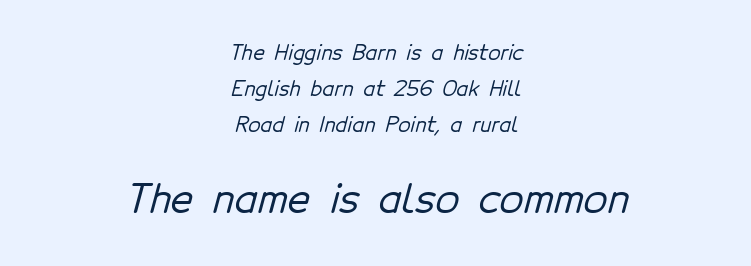
Q: Is the typeface a serif or a sans-serif typeface? A: Sans-serif.
Q: Is the text underlined? A: No.
Q: How is the paragraph aligned? A: Centered.
Q: Is the spacing between letters normal or unusually wide? A: Normal.
Q: Which block of text is set in a larger size, the first (top) or the second (bottom)? A: The second (bottom) one.
Q: Width (condensed, normal, or wide)? A: Normal.
Q: Stroke contrast? A: Low.
Q: x-height? A: Medium.
Q: Monospaced? A: No.
